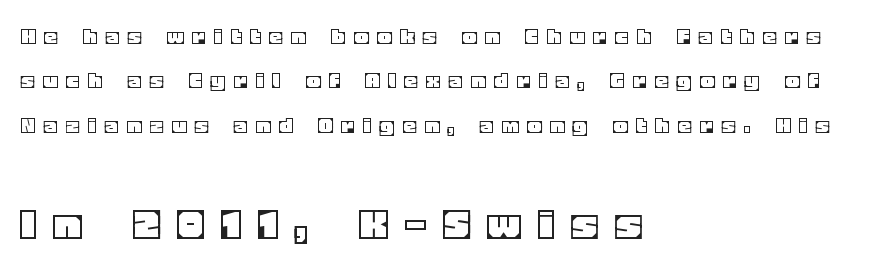
Q: Is the text italic (slanted)? A: No, it is upright.
Q: Is the text underlined? A: No.
Q: How is the paragraph aligned? A: Left-aligned.
Q: Is the spacing between letters normal or unusually wide? A: Unusually wide.
Q: Which block of text is set in a larger size, the first (top) or the second (bottom)? A: The second (bottom) one.
Q: Width (condensed, normal, or wide)? A: Normal.
Q: x-height? A: Large.
Q: Monospaced? A: No.
